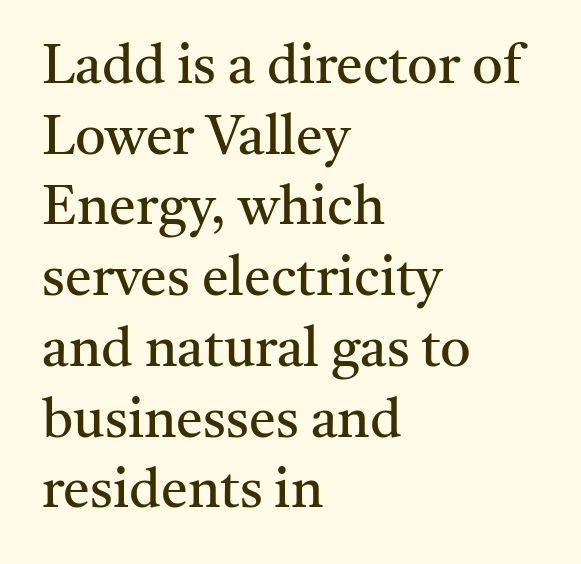
Alignment: flush left. Italic? Not at all — the glyphs are vertical. The rendering keeps characters at their native spacing. Do the characters align in a grid? No, the font is proportional. I'd call this a serif setting — the letters wear small feet. Honestly, there is no underline to notice here at all.
